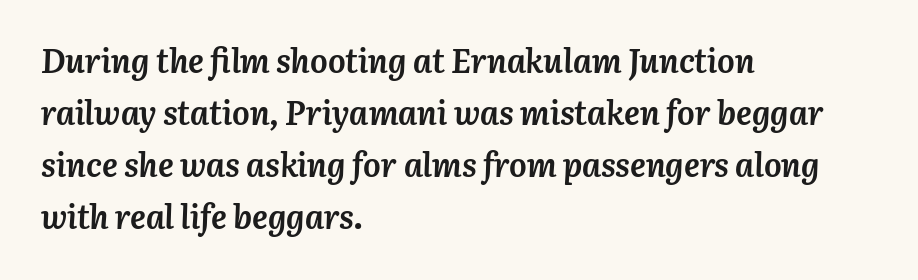
Q: Is the text bold? A: Yes.
Q: Is the text italic (slanted)? A: Yes, it leans right by about 3 degrees.
Q: Is the text underlined? A: No.
Q: How is the paragraph aligned? A: Left-aligned.
Q: Is the spacing between letters normal or unusually wide? A: Normal.
Q: Is the spacing between lines tight, normal or loose? A: Normal.
Q: Width (condensed, normal, or wide)? A: Normal.
Q: Stroke contrast? A: Medium.
Q: x-height? A: Medium.
Q: Monospaced? A: No.
